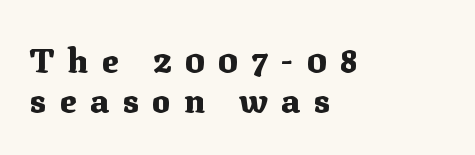
{"serif": "yes", "italic": "no", "bold": "yes", "weight": "heavy", "width": "normal", "stroke_contrast": "medium", "x_height": "medium", "monospaced": "no", "underline": "no", "align": "left", "line_spacing_ratio": 1.19, "letter_spacing": "wide", "letter_spacing_em": 0.4, "glyph_px": 34}
